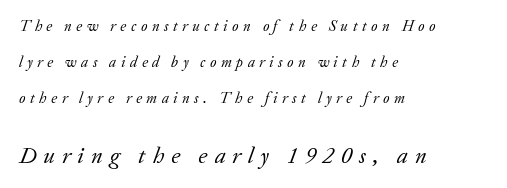
Q: Is the text bold? A: No.
Q: Is the text italic (slanted)? A: Yes, it leans right by about 20 degrees.
Q: Is the text underlined? A: No.
Q: How is the paragraph aligned? A: Left-aligned.
Q: Is the spacing between letters normal or unusually wide? A: Unusually wide.
Q: Is the spacing between lines tight, normal or loose? A: Loose.
Q: Which block of text is set in a larger size, the first (top) or the second (bottom)? A: The second (bottom) one.
